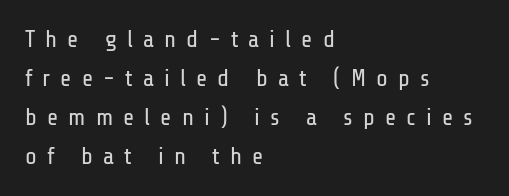
Q: Is the text bold? A: No.
Q: Is the text italic (slanted)? A: No, it is upright.
Q: Is the text underlined? A: No.
Q: How is the paragraph aligned? A: Left-aligned.
Q: Is the spacing between letters normal or unusually wide? A: Unusually wide.
Q: Is the spacing between lines tight, normal or loose? A: Normal.
